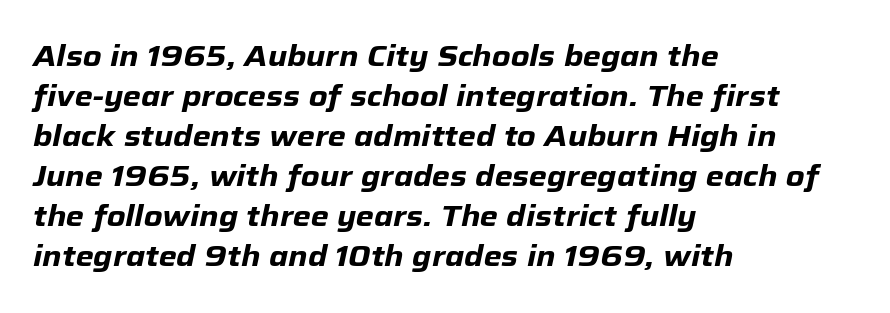
The image shows 29 px heavy type, italic (leaning right); set left-aligned, normal line spacing (1.38x), normal letter spacing, not underlined; low stroke contrast and a medium x-height.
